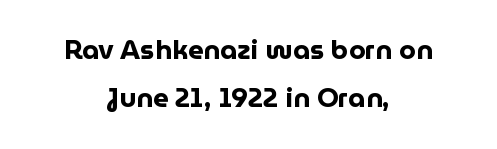
Q: Is the text bold? A: Yes.
Q: Is the text italic (slanted)? A: No, it is upright.
Q: Is the text underlined? A: No.
Q: How is the paragraph aligned? A: Centered.
Q: Is the spacing between letters normal or unusually wide? A: Normal.
